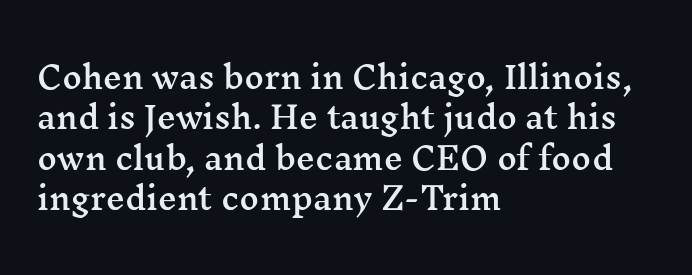
The image shows 30 px wide serif type, upright; set left-aligned, normal line spacing (1.35x), normal letter spacing, not underlined; medium stroke contrast and a medium x-height.
